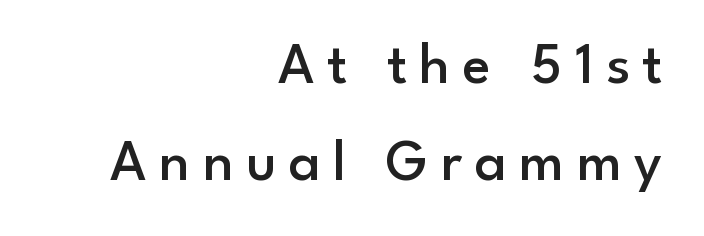
Spacing verdict: proportional, widths tailored to each character. The typography opts for an upright posture over an oblique one. Observe the wide spacing: letters keep a clear distance from each other. These words are printed semibold, heavier than regular yet not bold. To sum up the face: it is a sans, with no serifs.
